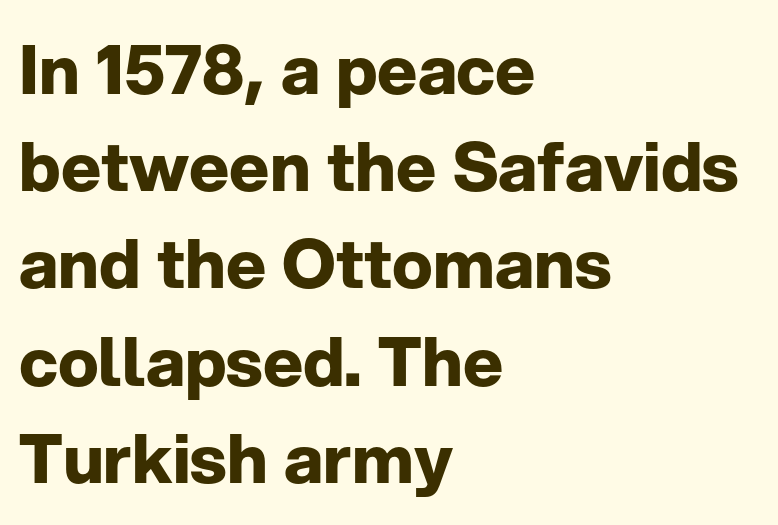
These lines were composed using upright roman letters. A classic flush-left, rag-right setting is used for this passage. Spacing between characters is what you'd get straight out of the box. Check where the strokes stop: nothing finishes them off — pure sans. The words here are not underlined.
